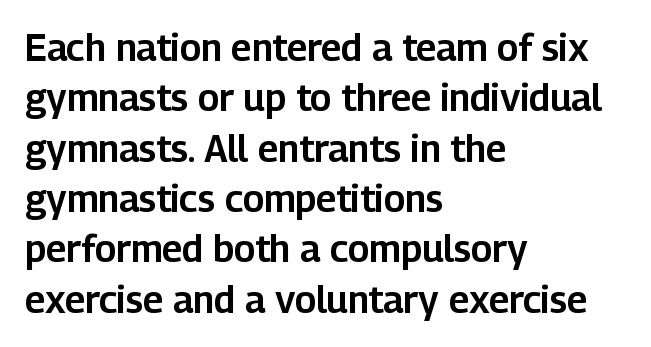
Each letter keeps its own natural width here, so spacing adapts to shape. The block of text has a typical density, with ordinary space between rows. A roman cut, with each character standing at attention. Beneath every word, the page is bare. These lines are composed in type without serifs. Inter-character spacing is left at the font's built-in metrics.
